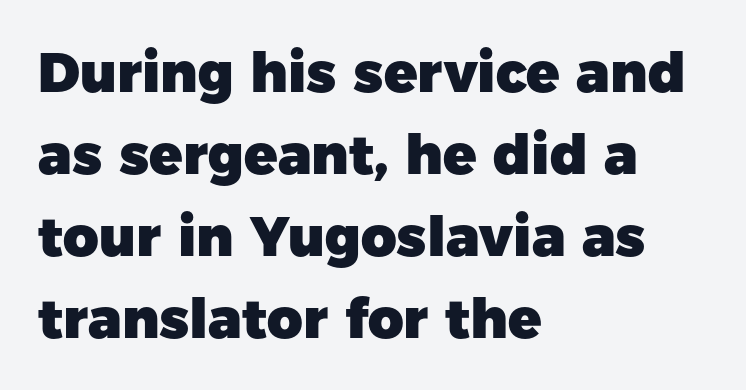
The image shows 55 px heavy sans-serif type, upright; set left-aligned, normal line spacing (1.49x), normal letter spacing, not underlined; low stroke contrast and a medium x-height.
